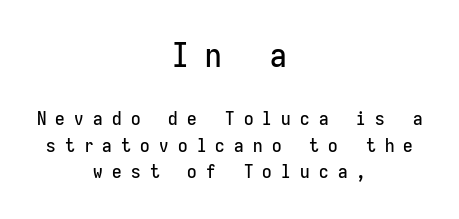
Q: Is the text italic (slanted)? A: No, it is upright.
Q: Is the typeface a serif or a sans-serif typeface? A: Sans-serif.
Q: Is the text underlined? A: No.
Q: How is the paragraph aligned? A: Centered.
Q: Is the spacing between letters normal or unusually wide? A: Unusually wide.
Q: Is the spacing between lines tight, normal or loose? A: Normal.
Q: Which block of text is set in a larger size, the first (top) or the second (bottom)? A: The first (top) one.
Q: Width (condensed, normal, or wide)? A: Condensed.
Q: Stroke contrast? A: Low.
Q: x-height? A: Medium.
Q: Monospaced? A: Yes.
